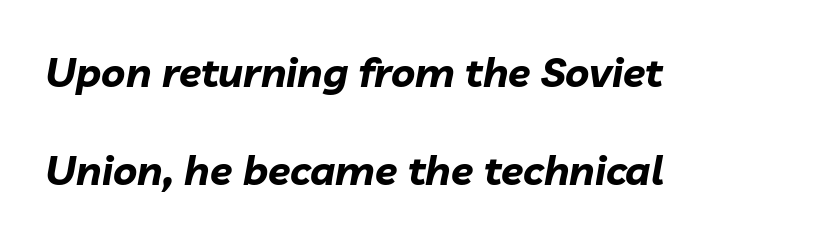
The image shows 41 px bold type, italic (leaning right); set left-aligned, loose line spacing (2.4x), normal letter spacing, not underlined; low stroke contrast and a medium x-height.
